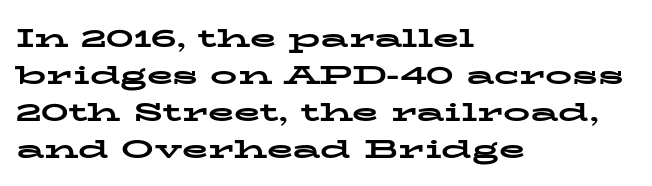
The image shows 27 px bold type, upright; set left-aligned, normal line spacing (1.37x), normal letter spacing, not underlined.
